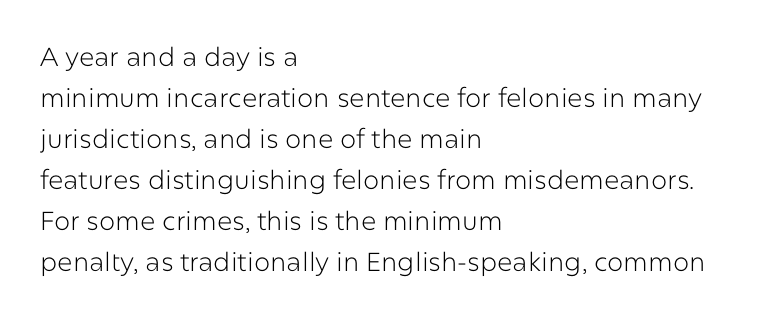
The words here are not underlined. Unbolded letterforms with no extra heft. Quick note: interline space is typical. These lines stack with their left ends in a neat column. Ordinary non-slanted type is in use. Here the glyphs are tracked normally, forming tight word shapes.
